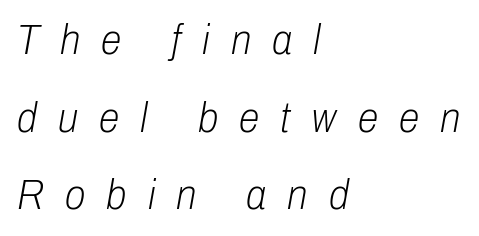
Q: Is the text bold? A: No.
Q: Is the text italic (slanted)? A: Yes, it leans right by about 10 degrees.
Q: Is the text underlined? A: No.
Q: How is the paragraph aligned? A: Left-aligned.
Q: Is the spacing between letters normal or unusually wide? A: Unusually wide.
Q: Width (condensed, normal, or wide)? A: Condensed.
Q: Stroke contrast? A: Low.
Q: x-height? A: Medium.
Q: Monospaced? A: No.
